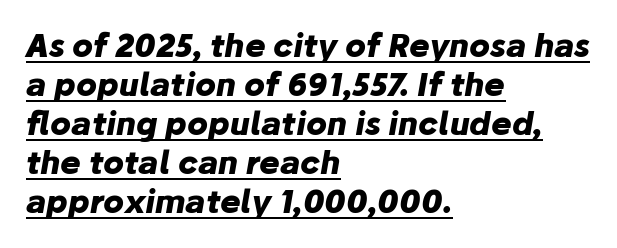
{"italic": "yes", "lean": "right", "slant_degrees": 10, "bold": "yes", "weight": "heavy", "width": "normal", "stroke_contrast": "low", "x_height": "medium", "monospaced": "no", "underline": "yes", "align": "left", "line_spacing": "normal", "line_spacing_ratio": 1.26, "letter_spacing": "normal", "letter_spacing_em": 0.0, "glyph_px": 31}
